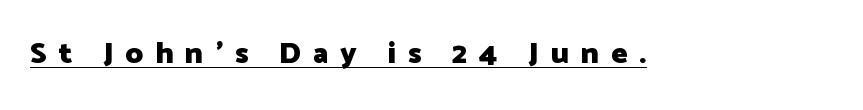
The image shows 30 px heavy sans-serif type, upright; set unusually wide letter spacing (+0.4 em), underlined; low stroke contrast and a medium x-height.
